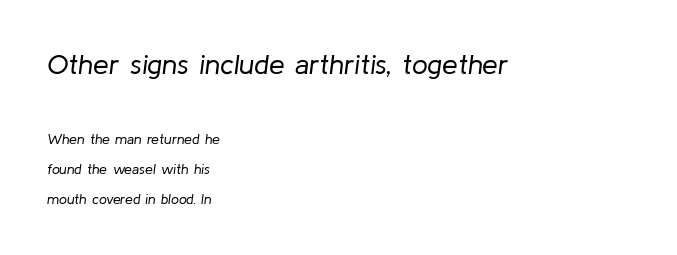
The image shows 28 px regular-weight type, italic (leaning right); set left-aligned, loose line spacing (2.16x), normal letter spacing, not underlined; the first (top) block is 2.0x larger; low stroke contrast and a medium x-height.
